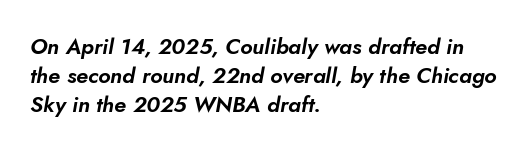
Visually the block forms a straight wall on the left and a jagged coastline on the right. The passage shown has conventional tracking throughout. The words here are not underlined. Does the lettering tilt? It does — this is italic.
